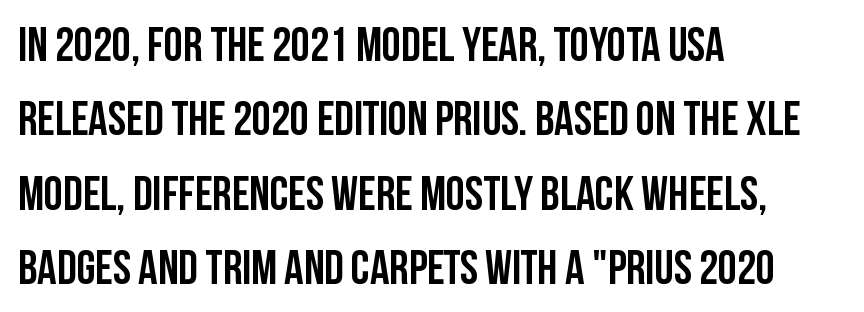
Q: Is the text bold? A: Yes.
Q: Is the text italic (slanted)? A: No, it is upright.
Q: Is the typeface a serif or a sans-serif typeface? A: Sans-serif.
Q: Is the text underlined? A: No.
Q: How is the paragraph aligned? A: Left-aligned.
Q: Is the spacing between letters normal or unusually wide? A: Normal.
Q: Is the spacing between lines tight, normal or loose? A: Normal.
Q: Width (condensed, normal, or wide)? A: Condensed.
Q: Stroke contrast? A: Low.
Q: x-height? A: Large.
Q: Monospaced? A: No.
